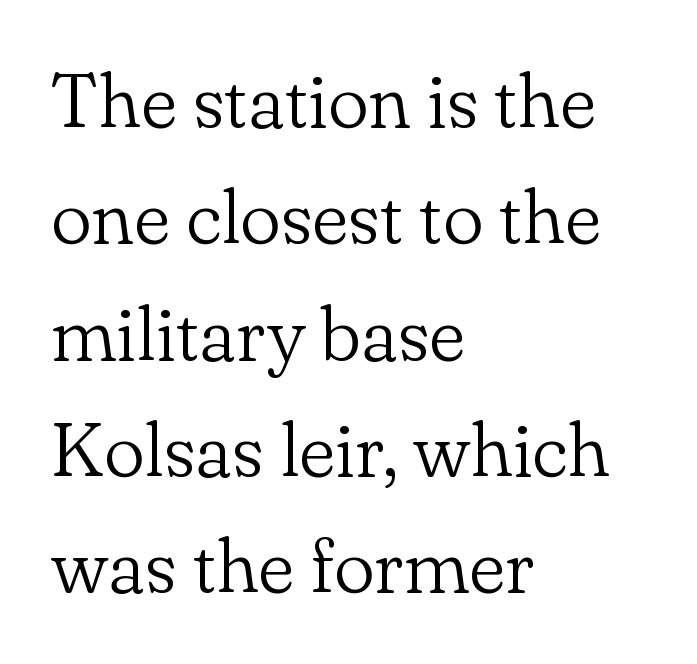
The image shows 77 px light serif type, upright; set left-aligned, normal line spacing (1.51x), normal letter spacing, not underlined; low stroke contrast and a small x-height.
